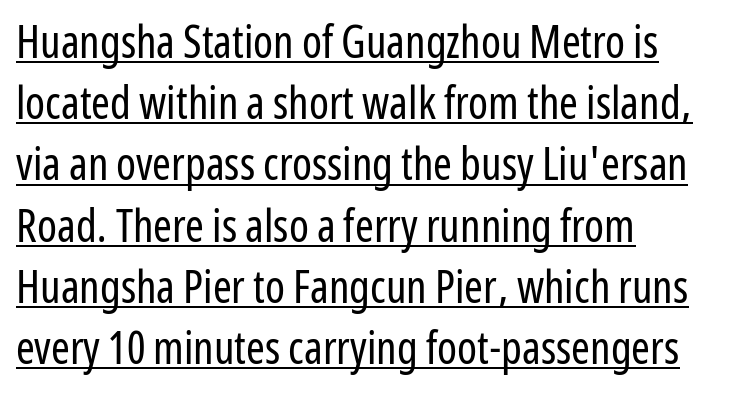
The image shows 45 px regular-weight, condensed sans-serif type, upright; set left-aligned, normal line spacing (1.36x), normal letter spacing, underlined; low stroke contrast and a medium x-height.
